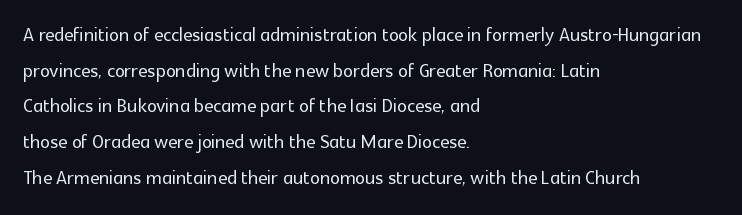
Q: Is the text italic (slanted)? A: No, it is upright.
Q: Is the text underlined? A: No.
Q: How is the paragraph aligned? A: Left-aligned.
Q: Is the spacing between letters normal or unusually wide? A: Normal.
Q: Is the spacing between lines tight, normal or loose? A: Normal.
